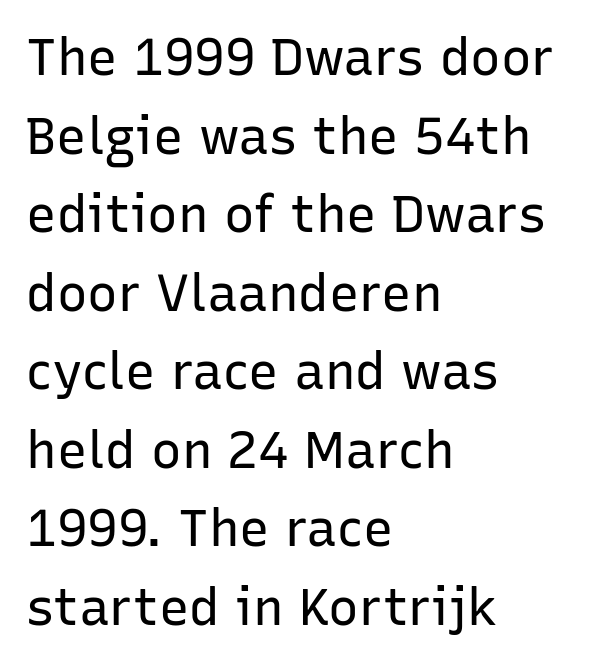
Q: Is the text bold? A: No.
Q: Is the text italic (slanted)? A: No, it is upright.
Q: Is the typeface a serif or a sans-serif typeface? A: Sans-serif.
Q: Is the text underlined? A: No.
Q: How is the paragraph aligned? A: Left-aligned.
Q: Is the spacing between letters normal or unusually wide? A: Normal.
Q: Is the spacing between lines tight, normal or loose? A: Normal.
Q: Width (condensed, normal, or wide)? A: Normal.
Q: Stroke contrast? A: Low.
Q: x-height? A: Medium.
Q: Monospaced? A: No.
